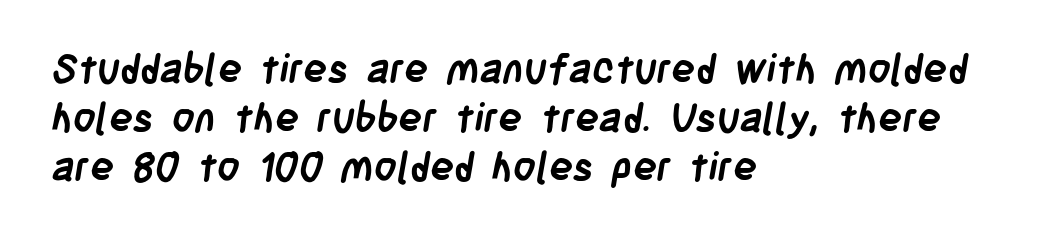
You can tell from the bare stems that sans-serif type was used. Spacing between characters is what you'd get straight out of the box. The text block is weighted toward the left margin, trailing off unevenly rightward. The face used here is proportionally spaced, like ordinary book or web type. Letters rest on an invisible, unmarked baseline. Heavy, bold letterforms.
